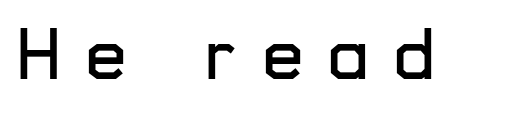
{"serif": "no", "italic": "no", "width": "normal", "stroke_contrast": "low", "x_height": "medium", "monospaced": "no", "underline": "no", "letter_spacing": "wide", "letter_spacing_em": 0.35, "glyph_px": 72}
